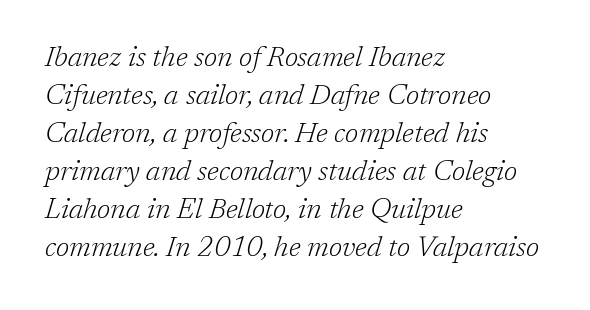
{"serif": "yes", "italic": "yes", "lean": "right", "slant_degrees": 17, "bold": "no", "weight": "light", "width": "normal", "stroke_contrast": "low", "x_height": "medium", "monospaced": "no", "underline": "no", "align": "left", "line_spacing": "normal", "line_spacing_ratio": 1.36, "letter_spacing": "normal", "letter_spacing_em": 0.0, "glyph_px": 28}
